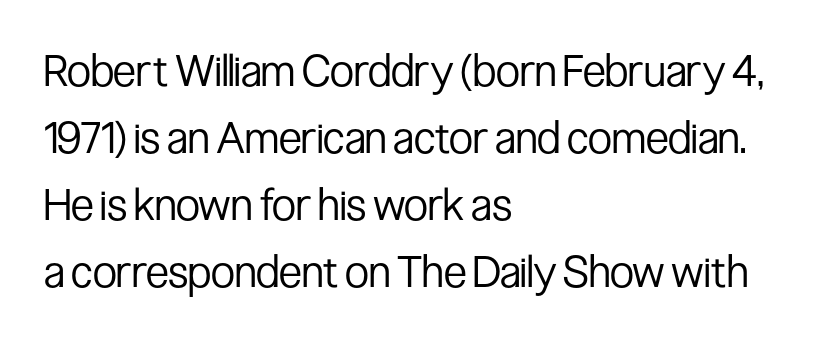
A normal amount of white space separates one row of letters from the next. A typesetter would mark this as roman, not italic. The face looks like a standard text weight, possibly lighter. This sample has the flowing, uneven cadence of proportional lettering. You can tell from the bare stems that sans-serif type was used.
